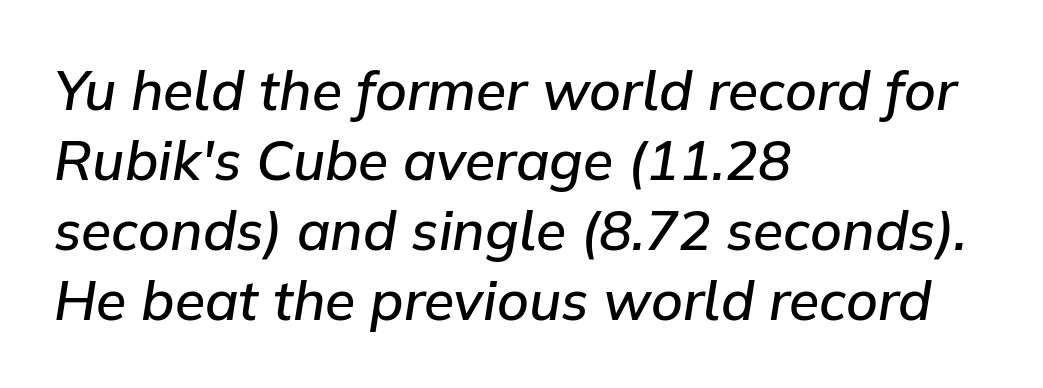
{"italic": "yes", "lean": "right", "slant_degrees": 9, "bold": "semi", "weight": "semibold", "width": "normal", "stroke_contrast": "low", "x_height": "medium", "monospaced": "no", "underline": "no", "align": "left", "line_spacing": "normal", "line_spacing_ratio": 1.27, "letter_spacing": "normal", "letter_spacing_em": 0.0, "glyph_px": 55}
